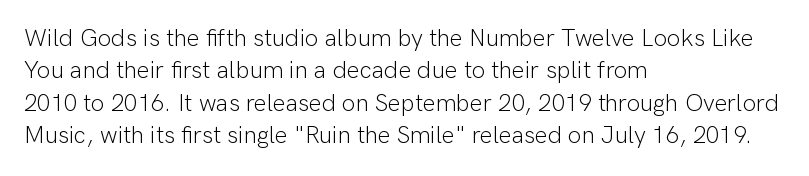
{"italic": "no", "bold": "no", "underline": "no", "align": "left", "line_spacing": "normal", "line_spacing_ratio": 1.35, "letter_spacing": "normal", "letter_spacing_em": 0.0, "glyph_px": 24}
